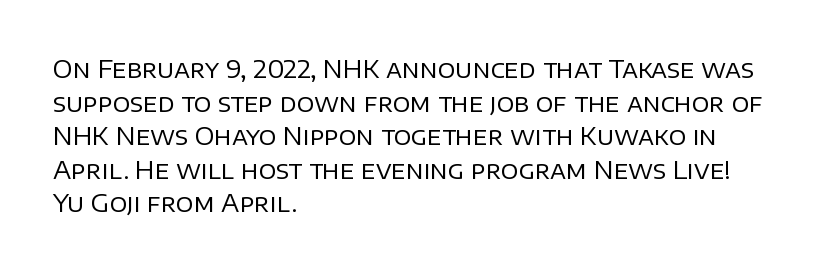
{"italic": "no", "bold": "no", "underline": "no", "align": "left", "line_spacing": "normal", "line_spacing_ratio": 1.4, "letter_spacing": "normal", "letter_spacing_em": 0.0, "glyph_px": 24}
